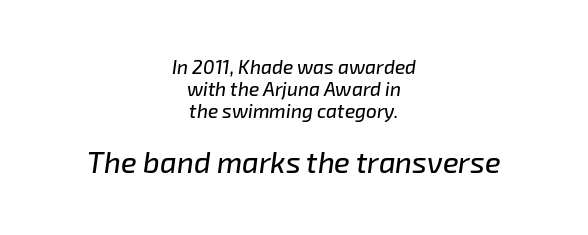
The image shows 29 px text type, italic (leaning right); set centered, line spacing 1.16x, normal letter spacing, not underlined; the second (bottom) block is 1.53x larger; low stroke contrast and a medium x-height.
